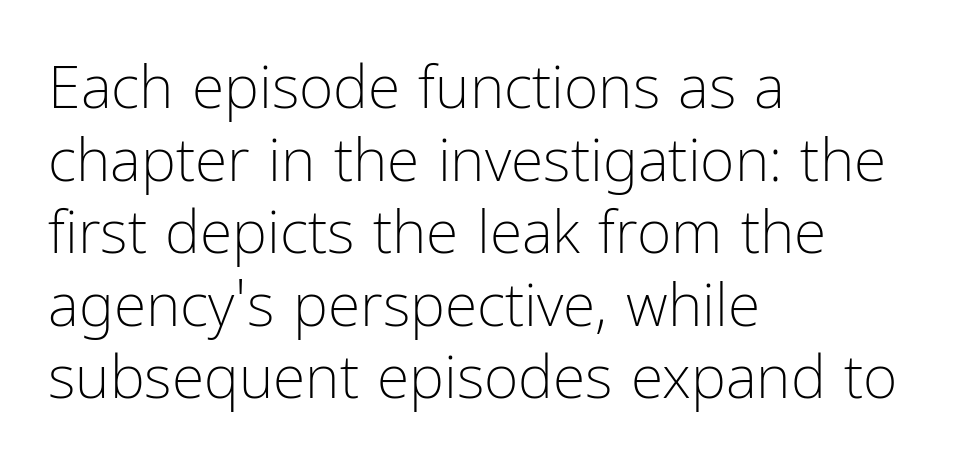
Beneath every word, the page is bare. The typeface has the unassuming heft of standard copy or less. Spacing between characters is what you'd get straight out of the box. Varying glyph widths throughout — classic text-font behaviour.
